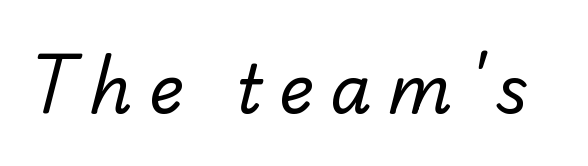
Q: Is the text bold? A: No.
Q: Is the typeface a serif or a sans-serif typeface? A: Sans-serif.
Q: Is the text underlined? A: No.
Q: Is the spacing between letters normal or unusually wide? A: Unusually wide.
Q: Width (condensed, normal, or wide)? A: Normal.
Q: Stroke contrast? A: Low.
Q: x-height? A: Small.
Q: Monospaced? A: No.
